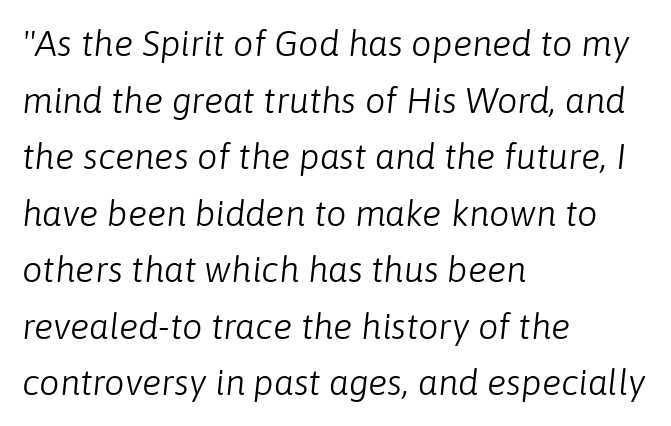
Q: Is the text bold? A: No.
Q: Is the text italic (slanted)? A: Yes, it leans right by about 6 degrees.
Q: Is the text underlined? A: No.
Q: How is the paragraph aligned? A: Left-aligned.
Q: Is the spacing between letters normal or unusually wide? A: Normal.
Q: Is the spacing between lines tight, normal or loose? A: Normal.
Q: Width (condensed, normal, or wide)? A: Normal.
Q: Stroke contrast? A: Low.
Q: x-height? A: Medium.
Q: Monospaced? A: No.
